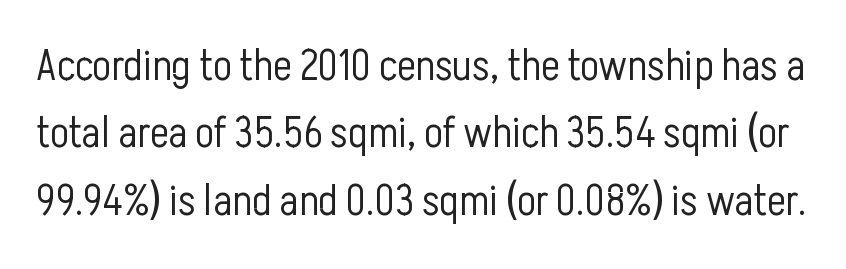
Q: Is the text bold? A: No.
Q: Is the text italic (slanted)? A: No, it is upright.
Q: Is the typeface a serif or a sans-serif typeface? A: Sans-serif.
Q: Is the text underlined? A: No.
Q: Is the spacing between letters normal or unusually wide? A: Normal.
Q: Is the spacing between lines tight, normal or loose? A: Normal.
Q: Width (condensed, normal, or wide)? A: Condensed.
Q: Stroke contrast? A: Low.
Q: x-height? A: Medium.
Q: Monospaced? A: No.
